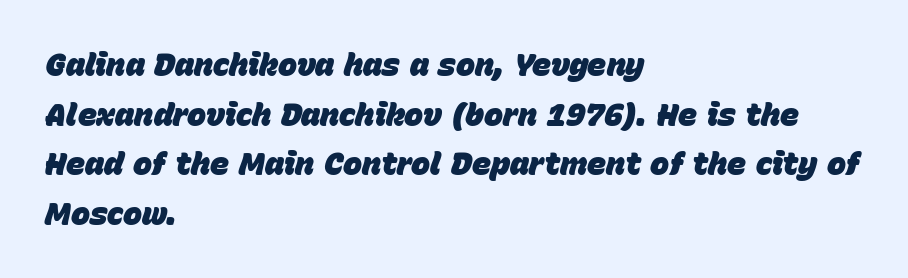
Q: Is the text bold? A: Yes.
Q: Is the text italic (slanted)? A: Yes, it leans right by about 15 degrees.
Q: Is the text underlined? A: No.
Q: How is the paragraph aligned? A: Left-aligned.
Q: Is the spacing between letters normal or unusually wide? A: Normal.
Q: Is the spacing between lines tight, normal or loose? A: Normal.
Q: Width (condensed, normal, or wide)? A: Normal.
Q: Stroke contrast? A: Low.
Q: x-height? A: Large.
Q: Monospaced? A: No.
